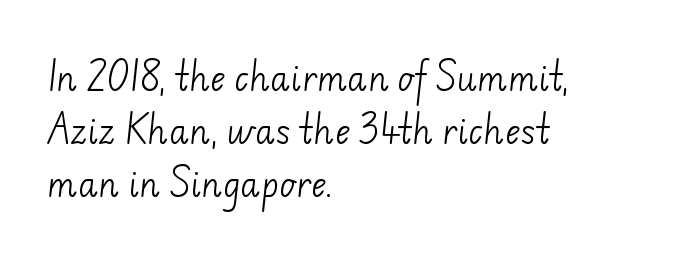
The image shows 33 px light sans-serif type; set left-aligned, normal line spacing (1.6x), normal letter spacing, not underlined; low stroke contrast and a small x-height.
